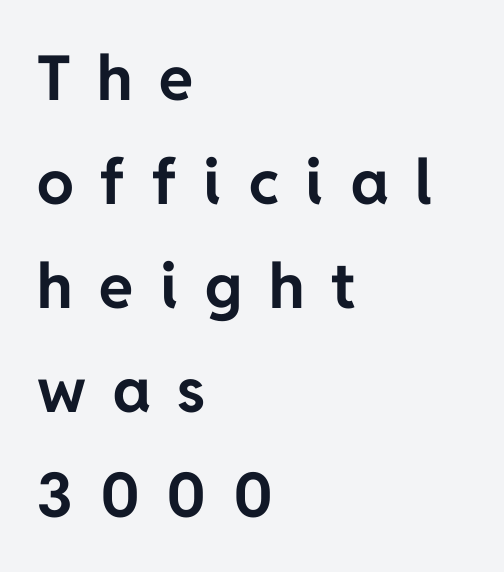
In terms of posture, this sample is upright. Regular leading. The specimen omits any rule beneath the text block's lines. Set as a true bold cut, around the 700 mark. Students, note that the glyphs here are deliberately spaced far apart. Look at the bottom of the vertical strokes: they stop flat, with no serifs.
